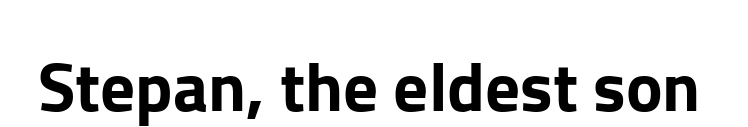
The image shows 69 px sans-serif type, upright; set normal letter spacing, not underlined; low stroke contrast and a medium x-height.
